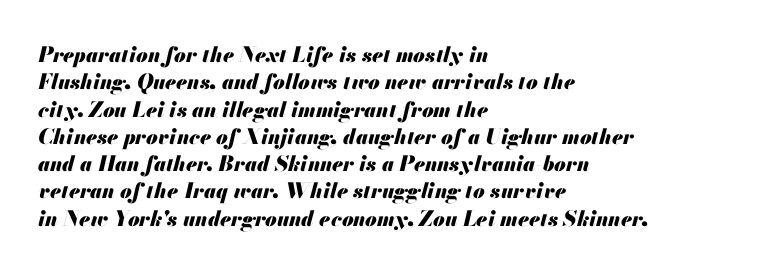
The image shows 21 px bold type, italic (leaning right); set left-aligned, normal line spacing (1.3x), normal letter spacing, not underlined.
